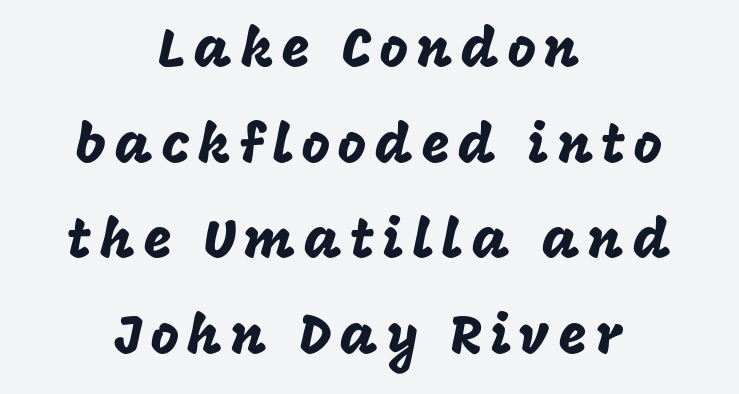
The image shows 55 px sans-serif type; set centered, line spacing 1.74x, not underlined; low stroke contrast and a large x-height.
